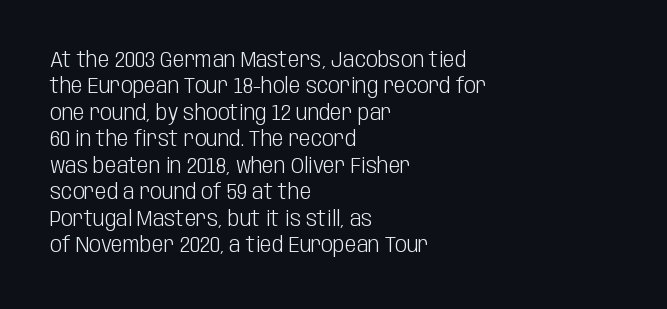
The image shows 21 px text type, upright; set left-aligned, normal line spacing (1.26x), normal letter spacing, not underlined.
